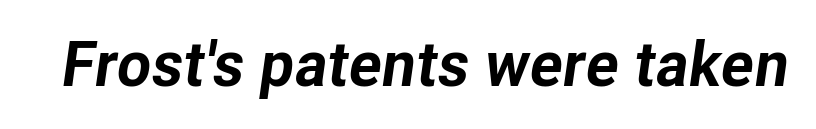
In terms of letterspacing, this is plain default setting. Notice how the stems are inclined rather than vertical — that's the hallmark of italics. Type without underlining. The rendering uses natural spacing where letterforms have individual widths. Heft: maximum for text — a bold.
